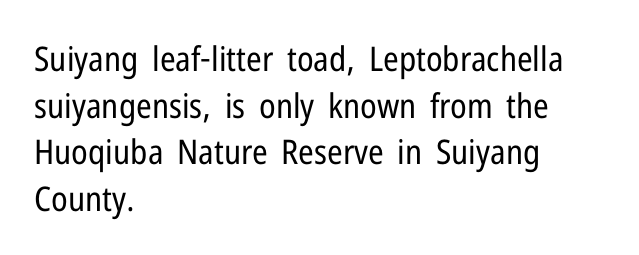
Q: Is the text bold? A: No.
Q: Is the text italic (slanted)? A: No, it is upright.
Q: Is the typeface a serif or a sans-serif typeface? A: Sans-serif.
Q: Is the text underlined? A: No.
Q: How is the paragraph aligned? A: Left-aligned.
Q: Is the spacing between letters normal or unusually wide? A: Normal.
Q: Is the spacing between lines tight, normal or loose? A: Normal.
Q: Width (condensed, normal, or wide)? A: Condensed.
Q: Stroke contrast? A: Low.
Q: x-height? A: Medium.
Q: Monospaced? A: No.
